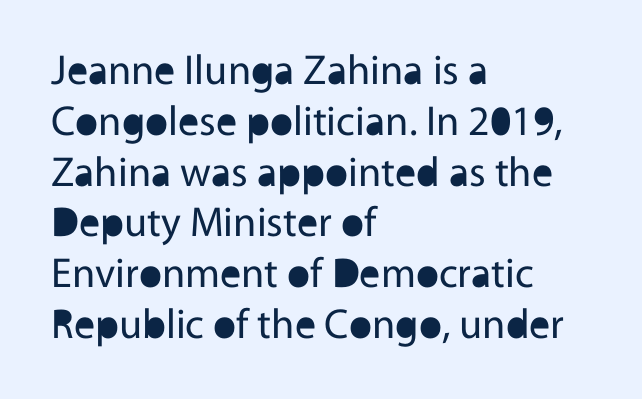
Q: Is the text bold? A: No.
Q: Is the text italic (slanted)? A: No, it is upright.
Q: Is the typeface a serif or a sans-serif typeface? A: Sans-serif.
Q: Is the text underlined? A: No.
Q: How is the paragraph aligned? A: Left-aligned.
Q: Is the spacing between letters normal or unusually wide? A: Normal.
Q: Width (condensed, normal, or wide)? A: Normal.
Q: x-height? A: Medium.
Q: Monospaced? A: No.
